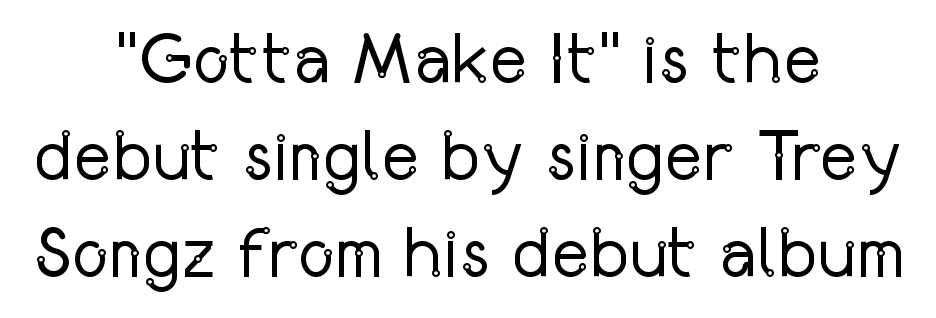
The font's upright variant was chosen for this text. One-word summary of the alignment: center. Short note: letters normally spaced. The lines sit at an ordinary, default distance from one another. Weight: in the light-to-regular range. Looks like regular typesetting: each glyph gets only the width it needs.
